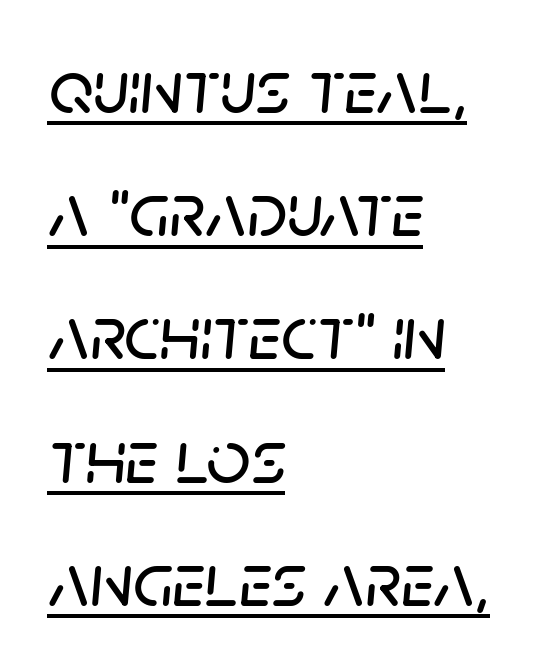
Q: Is the text italic (slanted)? A: Yes, it leans right by about 5 degrees.
Q: Is the text underlined? A: Yes.
Q: How is the paragraph aligned? A: Left-aligned.
Q: Is the spacing between letters normal or unusually wide? A: Normal.
Q: Is the spacing between lines tight, normal or loose? A: Normal.
Q: Width (condensed, normal, or wide)? A: Normal.
Q: Stroke contrast? A: Low.
Q: x-height? A: Large.
Q: Monospaced? A: No.
